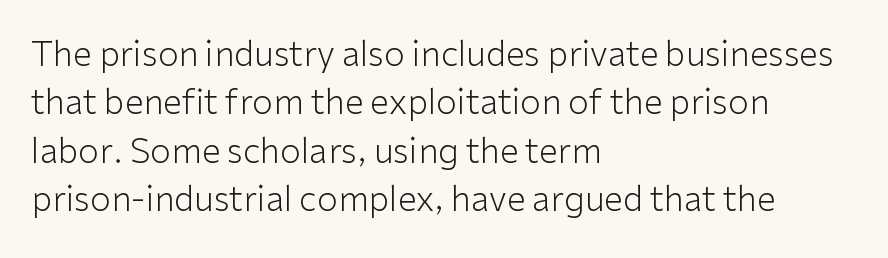
The letters advance in unequal steps, a hallmark of proportional type. Nope, no serifs anywhere on these letters. The letters sit at their default tracking, neither squeezed nor spread. Visually the block forms a straight wall on the left and a jagged coastline on the right. No italicization has been applied; the sample stays upright.
